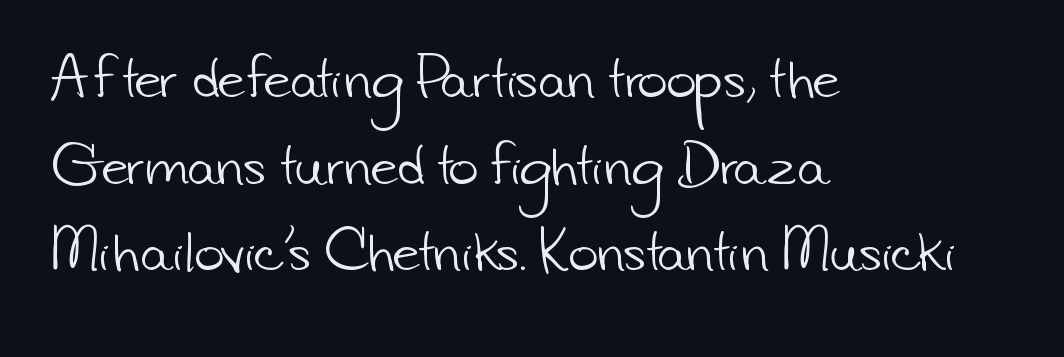
How are the letters spaced? Ordinarily, with no added tracking. Character widths vary here, with narrow letters taking less room than wide ones. Weight: regular or lighter. The passage shown is typeset with a sans-serif family. Vertically, the passage feels balanced, rows spaced as you'd expect.
